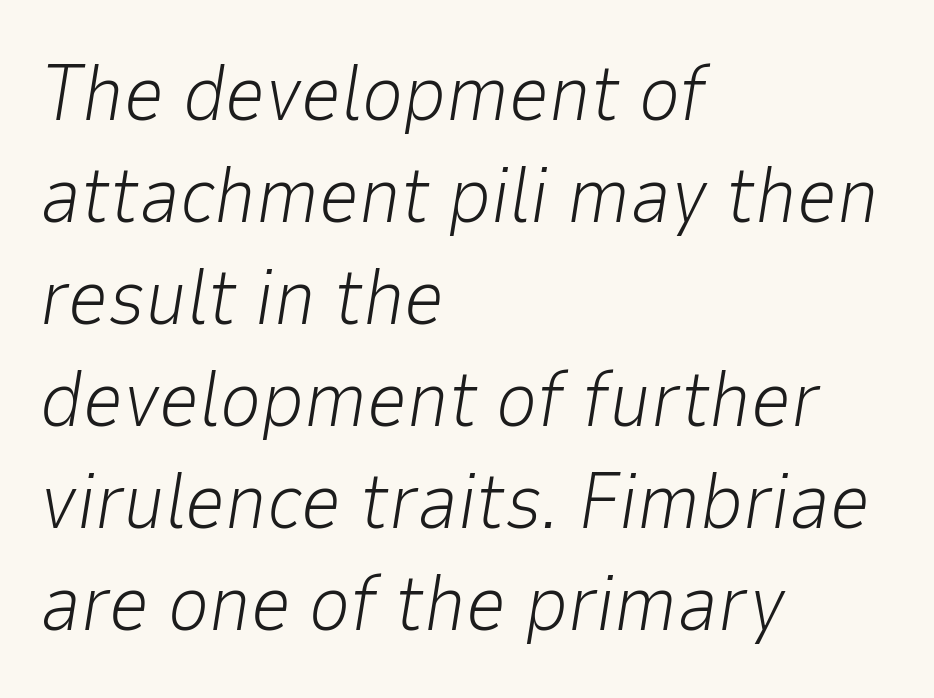
The image shows 79 px light type, italic (leaning right); set left-aligned, normal line spacing (1.29x), normal letter spacing, not underlined; low stroke contrast and a medium x-height.
